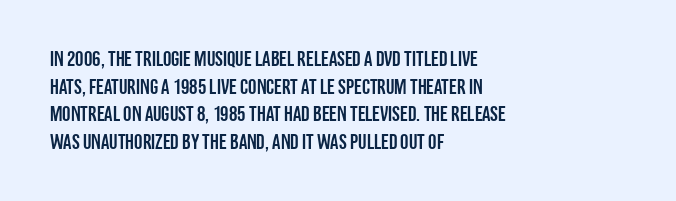
Q: Is the text italic (slanted)? A: No, it is upright.
Q: Is the text underlined? A: No.
Q: How is the paragraph aligned? A: Left-aligned.
Q: Is the spacing between letters normal or unusually wide? A: Normal.
Q: Is the spacing between lines tight, normal or loose? A: Normal.
